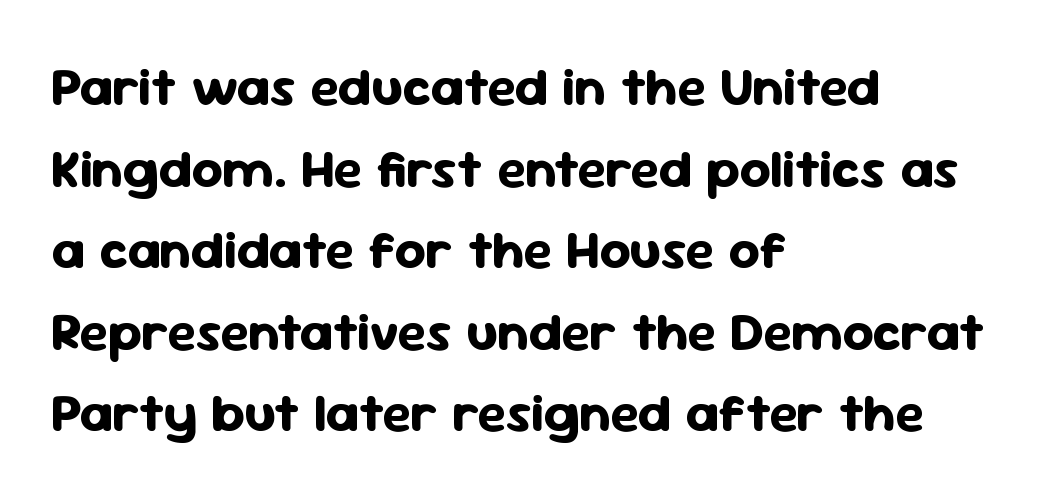
Ascenders rise straight up at ninety degrees. The passage shown is typeset with a sans-serif family. The space beneath each line is pristine and unruled. Summary of weight: heavy, a full bold.
